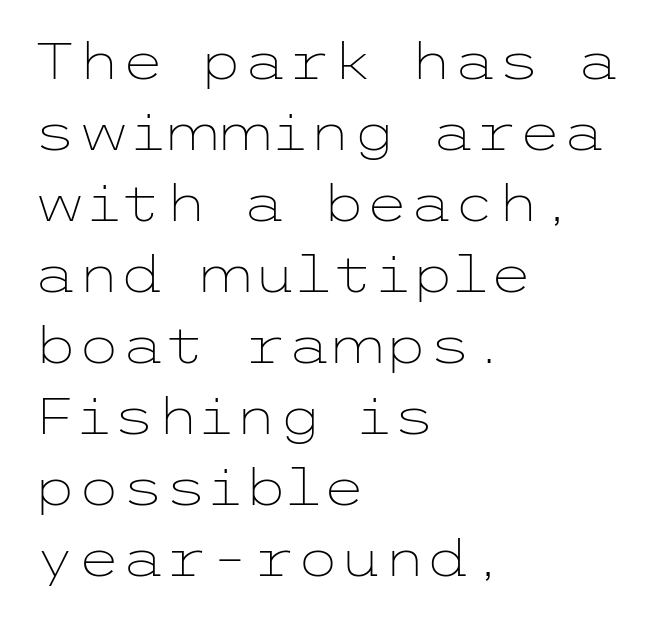
Q: Is the text bold? A: No.
Q: Is the text italic (slanted)? A: No, it is upright.
Q: Is the typeface a serif or a sans-serif typeface? A: Sans-serif.
Q: Is the text underlined? A: No.
Q: How is the paragraph aligned? A: Left-aligned.
Q: Is the spacing between letters normal or unusually wide? A: Normal.
Q: Is the spacing between lines tight, normal or loose? A: Normal.
Q: Width (condensed, normal, or wide)? A: Wide.
Q: Stroke contrast? A: Low.
Q: x-height? A: Medium.
